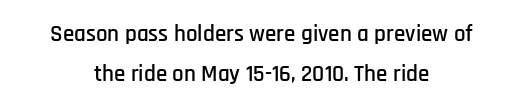
The image shows 23 px text type, upright; set centered, line spacing 1.73x, normal letter spacing, not underlined.
